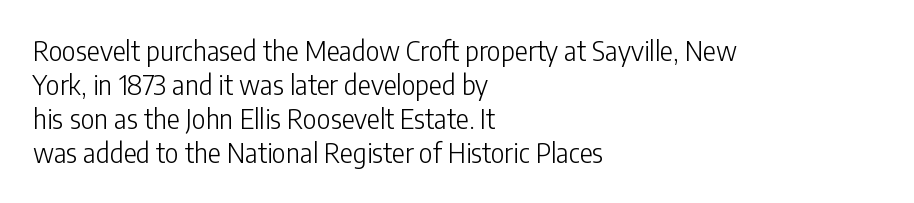
{"italic": "no", "bold": "no", "underline": "no", "align": "left", "line_spacing": "normal", "line_spacing_ratio": 1.26, "letter_spacing": "normal", "letter_spacing_em": 0.0, "glyph_px": 27}
